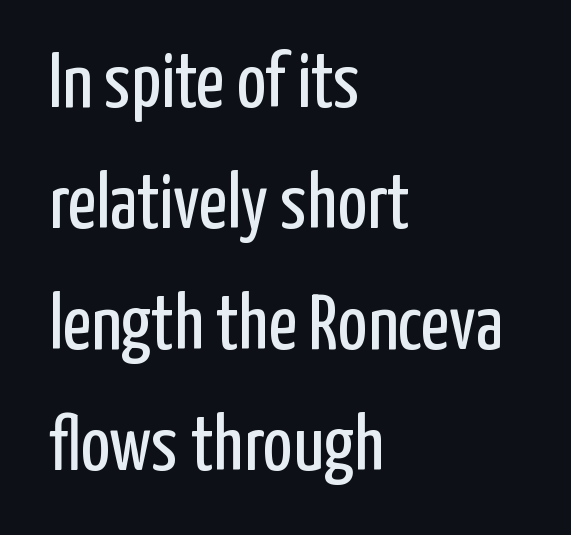
Lines of text with bare space underneath. On a weight scale, this lands at 450 or below. Tracking value appears to be zero — textbook default spacing. The rendering shows plain stroke endings on the letterforms — a sans-serif design. Summary of vertical rhythm: regular, with standard interline spacing.
